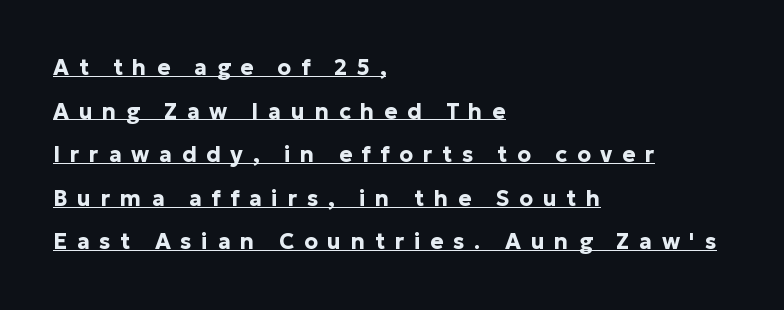
How would I describe the line gaps? Wide and relaxed. This rendering uses left alignment, leaving the right contour irregular. As a designer I'd log this as weight 700, bold. This rendering widens character spacing well past its baseline value.
